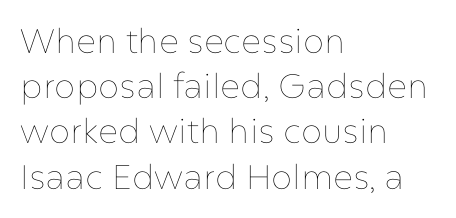
The image shows 34 px thin type, upright; set left-aligned, normal line spacing (1.33x), normal letter spacing, not underlined; low stroke contrast and a medium x-height.
